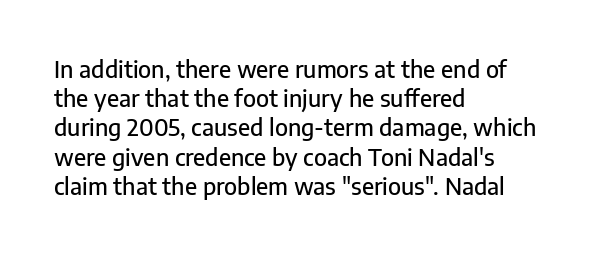
The image shows 23 px text type, upright; set left-aligned, normal line spacing (1.27x), normal letter spacing, not underlined.
